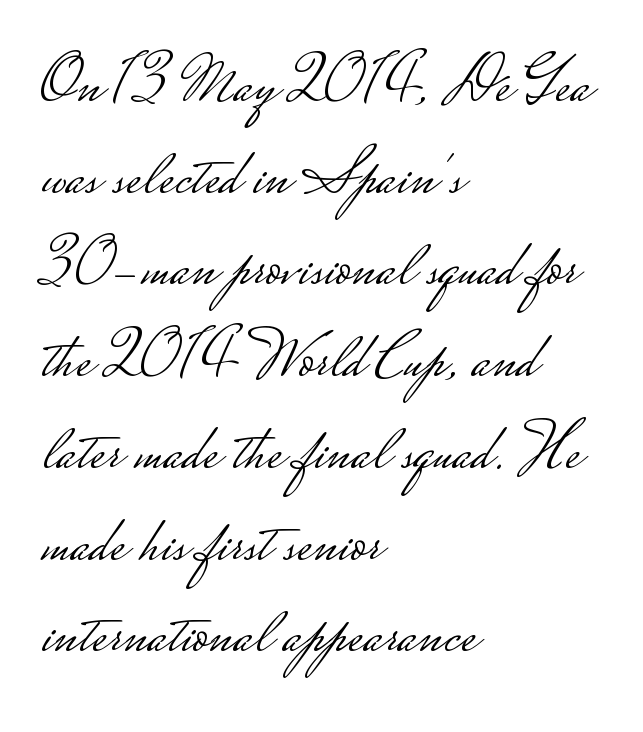
The image shows 66 px light, wide sans-serif type; set left-aligned, normal line spacing (1.39x), normal letter spacing, not underlined; low stroke contrast.
